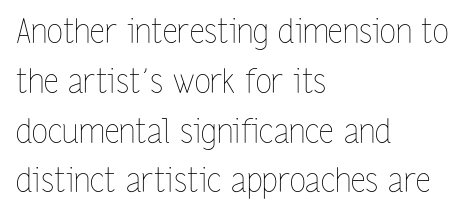
Rendered with straight, roman letterforms. This reads as an unemphasized weight, regular at the heaviest. Vertically, the passage feels balanced, rows spaced as you'd expect. Note the varied advance widths — an 'i' is clearly narrower than an 'm'.
